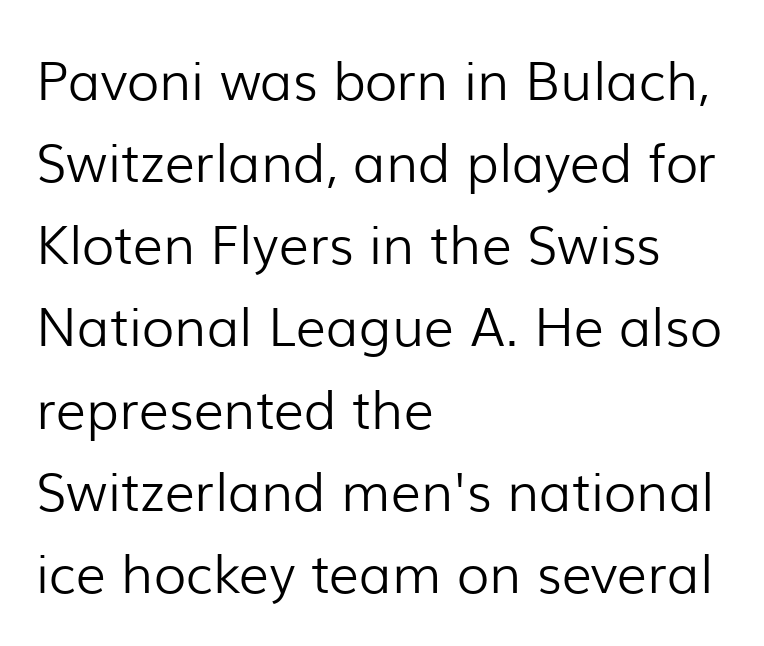
In terms of letterspacing, this is plain default setting. How would I describe the line gaps? Plain and ordinary. Posture: straight, roman, zero tilt. The area under the type is left untouched. Grotesque or geometric, the face here clearly has no serifs.
